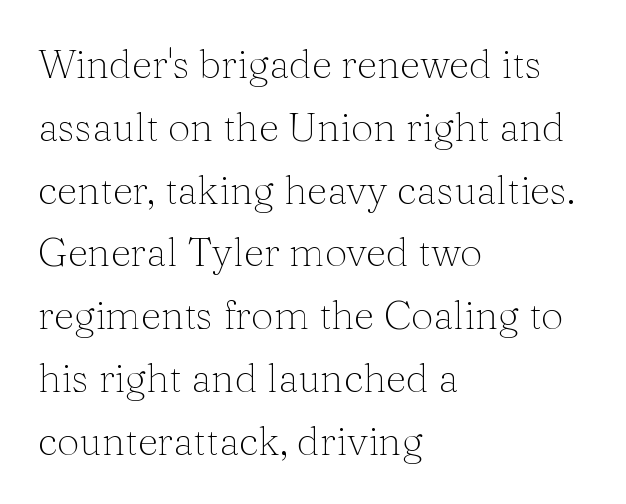
{"serif": "yes", "italic": "no", "bold": "no", "weight": "thin", "width": "normal", "stroke_contrast": "medium", "x_height": "medium", "monospaced": "no", "underline": "no", "align": "left", "line_spacing": "normal", "line_spacing_ratio": 1.57, "letter_spacing": "normal", "letter_spacing_em": 0.0, "glyph_px": 40}
